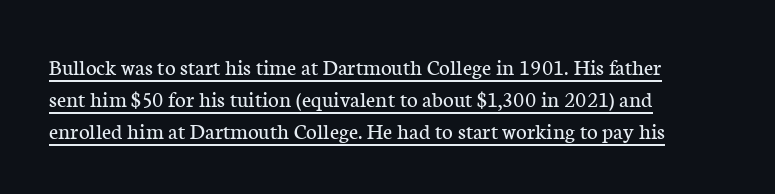
The lettering stays uniformly vertical, giving the passage a roman look. The vertical gap from one line to the next is medium. Heaviness? Minimal to ordinary, like unemphasized prose. Somebody hit Ctrl+U on this one — the words are underlined.
